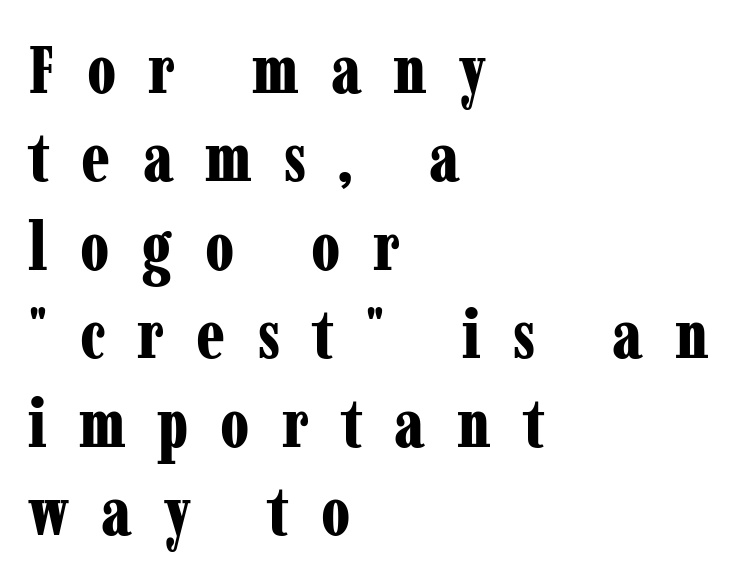
The rendering uses natural spacing where letterforms have individual widths. The tracking jumps out immediately: characters are airy and widely separated. How would I describe the line gaps? Plain and ordinary. Every row of glyphs begins at an identical x-position on the left.
